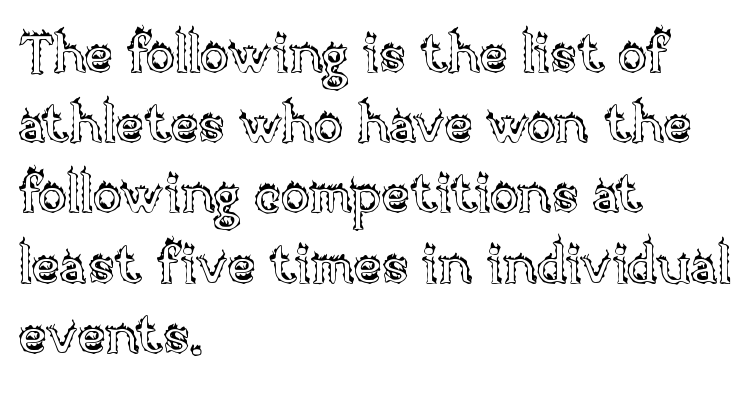
Descender tails drop into unmarked territory. Glyph-to-glyph distance matches everyday printed text. Spacing verdict: proportional, widths tailored to each character. Ascenders rise straight up at ninety degrees. This rendering uses left alignment, leaving the right contour irregular. Rows of type keep a routine distance in the vertical direction.
